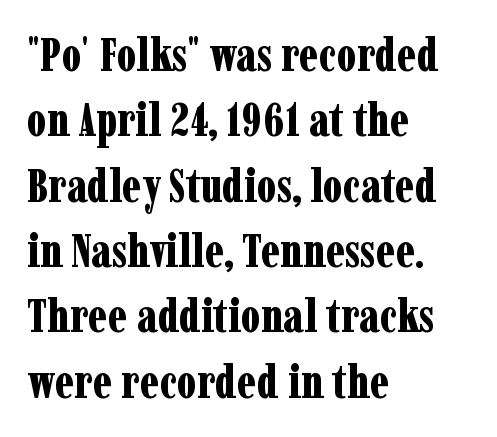
{"serif": "yes", "italic": "no", "bold": "yes", "weight": "bold", "width": "condensed", "stroke_contrast": "low", "x_height": "medium", "monospaced": "no", "underline": "no", "align": "left", "line_spacing": "normal", "line_spacing_ratio": 1.42, "letter_spacing": "normal", "letter_spacing_em": 0.0, "glyph_px": 46}
